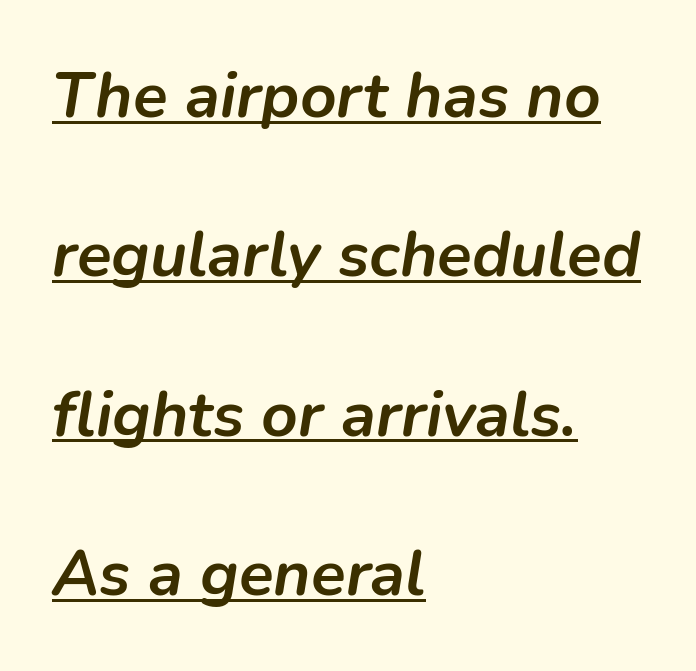
Characters follow at the spacing the type designer built in. The axis of the letterforms is tilted away from vertical. This block would shrink considerably if given ordinary leading; it's expanded now. Each line of the rendering has a horizontal stroke beneath the glyphs. The letters advance in unequal steps, a hallmark of proportional type.
